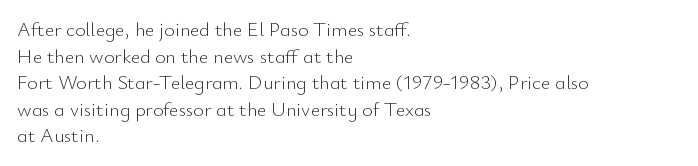
The image shows 20 px text type, upright; set left-aligned, normal line spacing (1.33x), normal letter spacing, not underlined.
